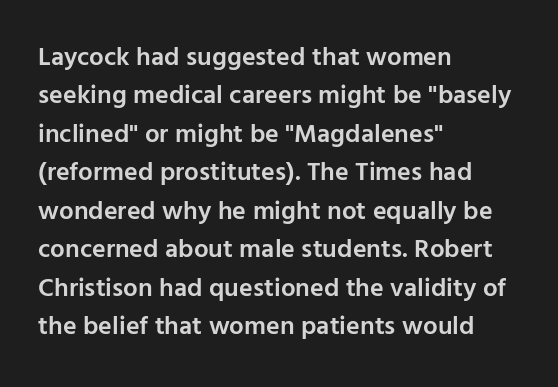
Q: Is the text bold? A: Semi-bold.
Q: Is the text italic (slanted)? A: No, it is upright.
Q: Is the text underlined? A: No.
Q: How is the paragraph aligned? A: Left-aligned.
Q: Is the spacing between letters normal or unusually wide? A: Normal.
Q: Is the spacing between lines tight, normal or loose? A: Normal.
